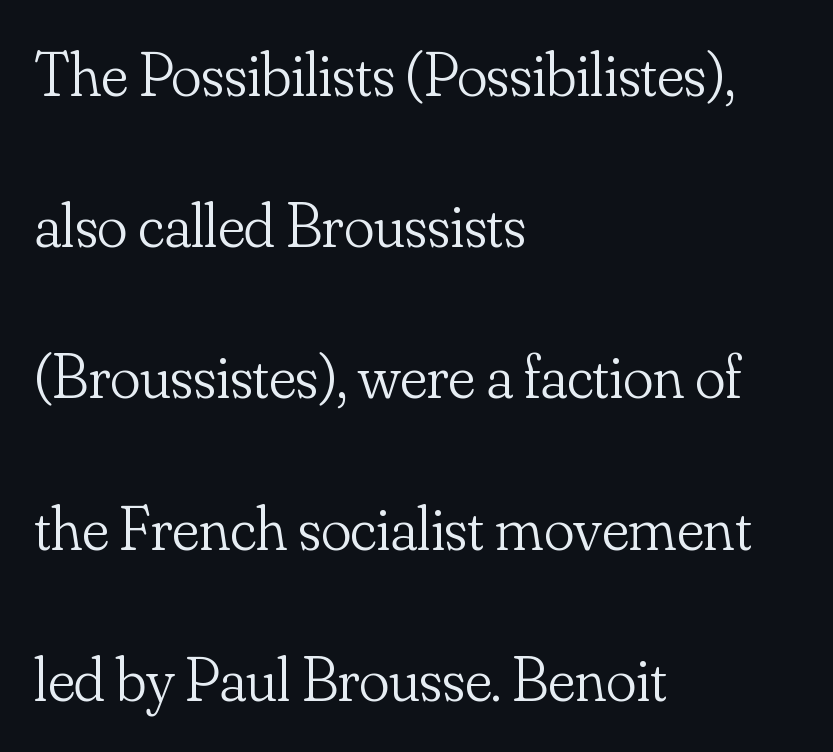
The image shows 63 px light serif type, upright; set left-aligned, loose line spacing (2.4x), normal letter spacing, not underlined; low stroke contrast and a small x-height.
